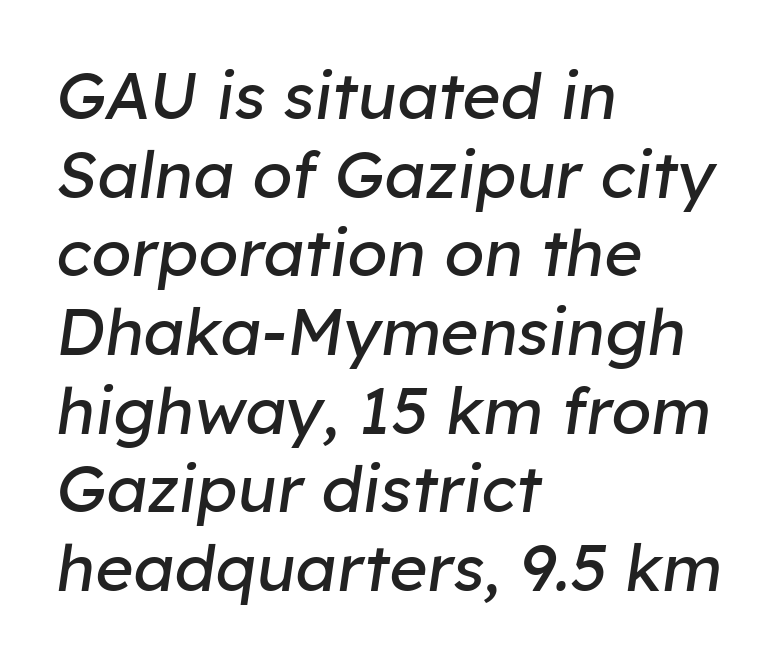
Descender tails drop into unmarked territory. The setting favours the left margin, as ordinary paragraphs usually do. You can tell it's italic because the verticals aren't actually vertical. The type is set solid horizontally, with unmodified tracking. Do the characters align in a grid? No, the font is proportional. Is the type heavy? It reads as light-to-regular instead.
